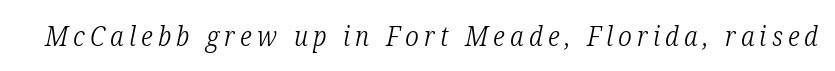
{"italic": "yes", "lean": "right", "slant_degrees": 12, "bold": "no", "underline": "no", "glyph_px": 27}
